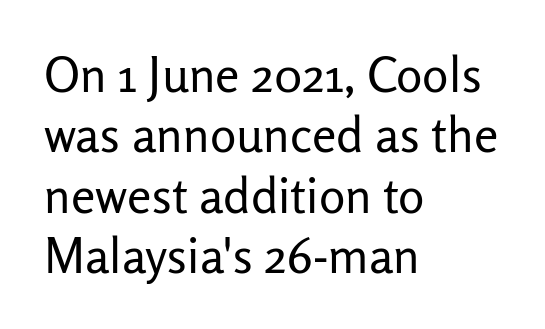
Q: Is the text bold? A: No.
Q: Is the text italic (slanted)? A: No, it is upright.
Q: Is the typeface a serif or a sans-serif typeface? A: Sans-serif.
Q: Is the text underlined? A: No.
Q: How is the paragraph aligned? A: Left-aligned.
Q: Is the spacing between letters normal or unusually wide? A: Normal.
Q: Width (condensed, normal, or wide)? A: Normal.
Q: Stroke contrast? A: Low.
Q: x-height? A: Medium.
Q: Monospaced? A: No.
